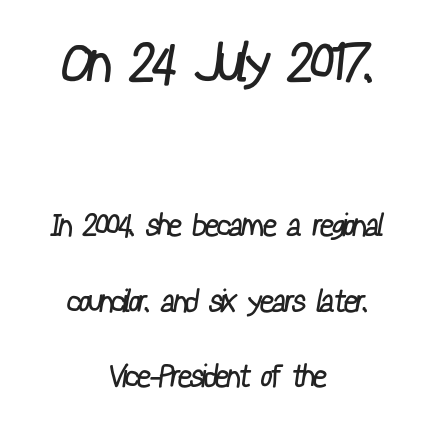
The image shows 54 px regular-weight, condensed sans-serif type; set centered, loose line spacing (2.43x), normal letter spacing, not underlined; the first (top) block is 1.74x larger; low stroke contrast and a medium x-height.
